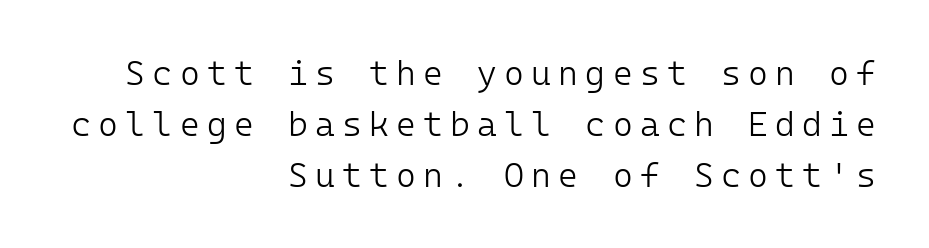
Q: Is the text bold? A: No.
Q: Is the text italic (slanted)? A: No, it is upright.
Q: Is the typeface a serif or a sans-serif typeface? A: Sans-serif.
Q: Is the text underlined? A: No.
Q: How is the paragraph aligned? A: Right-aligned.
Q: Is the spacing between letters normal or unusually wide? A: Unusually wide.
Q: Is the spacing between lines tight, normal or loose? A: Normal.
Q: Width (condensed, normal, or wide)? A: Normal.
Q: Stroke contrast? A: Low.
Q: x-height? A: Medium.
Q: Monospaced? A: Yes.
